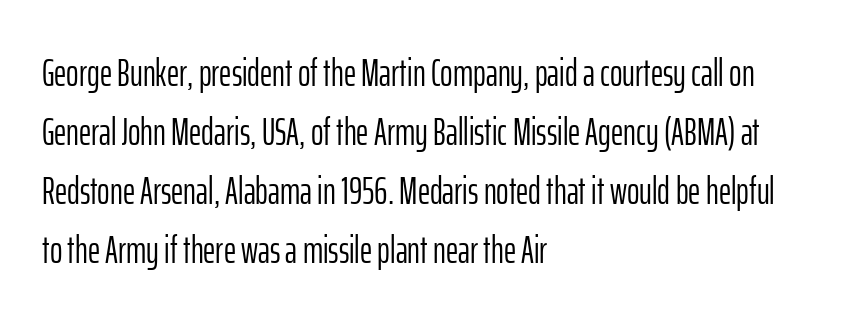
Q: Is the text bold? A: No.
Q: Is the text italic (slanted)? A: No, it is upright.
Q: Is the typeface a serif or a sans-serif typeface? A: Sans-serif.
Q: Is the text underlined? A: No.
Q: How is the paragraph aligned? A: Left-aligned.
Q: Is the spacing between letters normal or unusually wide? A: Normal.
Q: Is the spacing between lines tight, normal or loose? A: Normal.
Q: Width (condensed, normal, or wide)? A: Condensed.
Q: Stroke contrast? A: Low.
Q: x-height? A: Medium.
Q: Monospaced? A: No.
